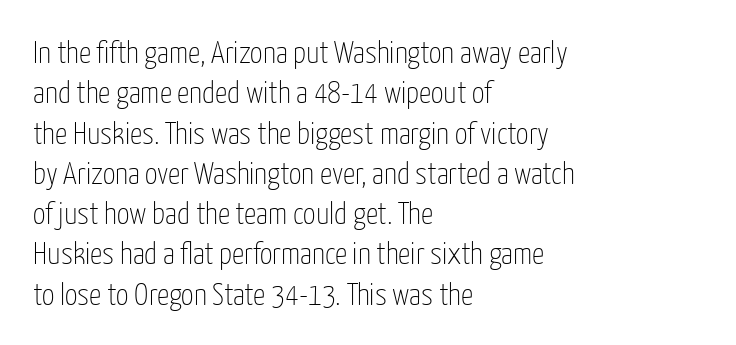
The image shows 31 px thin, condensed sans-serif type, upright; set left-aligned, normal line spacing (1.3x), normal letter spacing, not underlined; low stroke contrast and a medium x-height.
